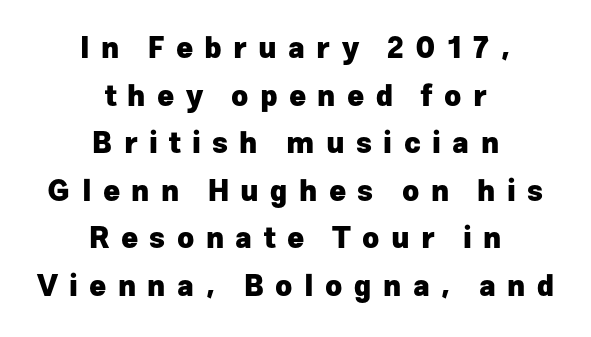
{"serif": "no", "italic": "no", "bold": "yes", "weight": "heavy", "width": "normal", "stroke_contrast": "low", "x_height": "medium", "monospaced": "no", "underline": "no", "align": "center", "line_spacing": "normal", "line_spacing_ratio": 1.64, "letter_spacing": "wide", "letter_spacing_em": 0.39, "glyph_px": 29}
